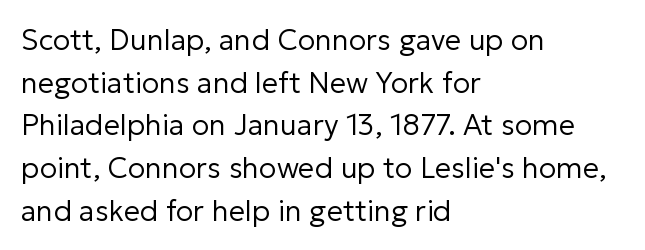
The specimen omits any rule beneath the text block's lines. This is sans-serif lettering, the kind often seen on screens and signage. Horizontally, the lines are justified to the leading edge only. Evenly set lines give the paragraph a standard silhouette. The specimen reads as upright at a glance. Stroke mass is kept to a normal reading level or below.
